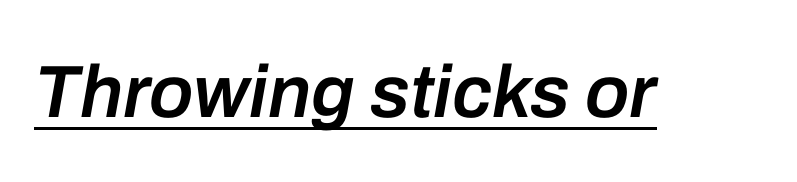
A typesetter would call this proportional, since set widths differ per character. Descenders here cross a horizontal rule under the line. Slant detected: the letters are inclined. The face used here is rendered with its standard letterfit.
